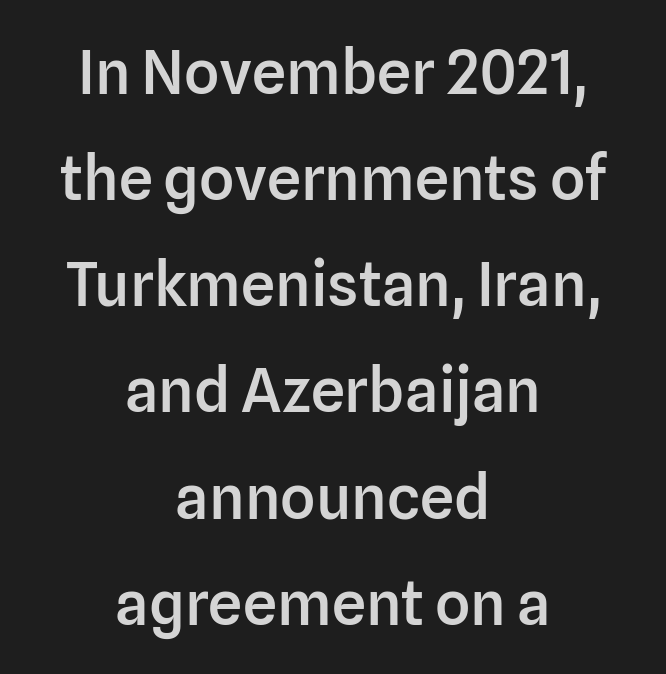
Q: Is the text bold? A: Semi-bold.
Q: Is the text italic (slanted)? A: No, it is upright.
Q: Is the typeface a serif or a sans-serif typeface? A: Sans-serif.
Q: Is the text underlined? A: No.
Q: How is the paragraph aligned? A: Centered.
Q: Is the spacing between letters normal or unusually wide? A: Normal.
Q: Width (condensed, normal, or wide)? A: Normal.
Q: Stroke contrast? A: Low.
Q: x-height? A: Medium.
Q: Monospaced? A: No.
